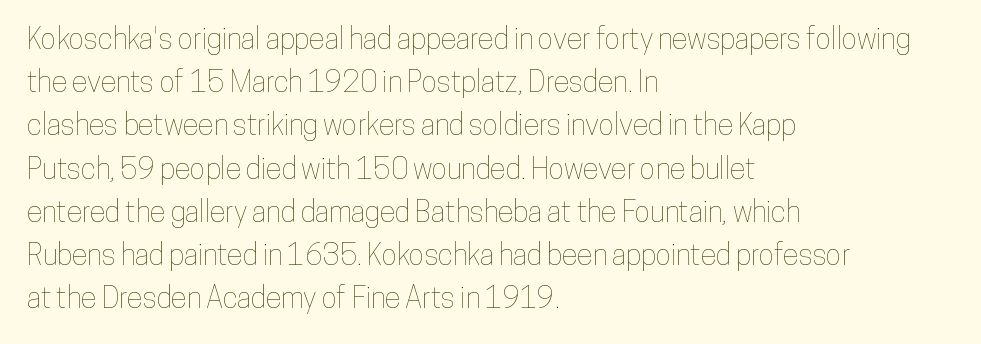
Q: Is the text italic (slanted)? A: No, it is upright.
Q: Is the text underlined? A: No.
Q: How is the paragraph aligned? A: Left-aligned.
Q: Is the spacing between letters normal or unusually wide? A: Normal.
Q: Is the spacing between lines tight, normal or loose? A: Normal.
Q: Width (condensed, normal, or wide)? A: Condensed.
Q: Stroke contrast? A: Low.
Q: x-height? A: Medium.
Q: Monospaced? A: No.
